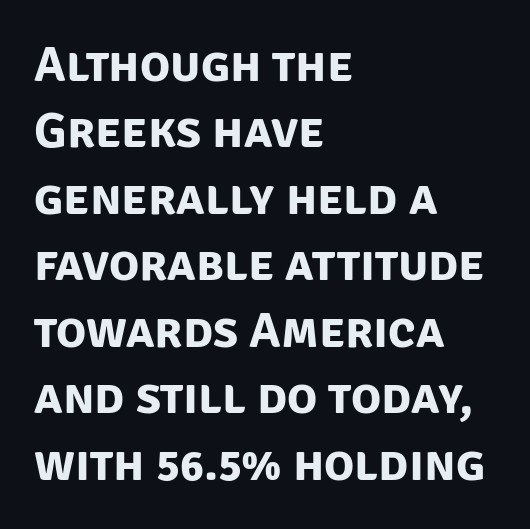
The image shows 50 px bold sans-serif type; set left-aligned, normal line spacing (1.33x), normal letter spacing, not underlined; low stroke contrast and a large x-height.
